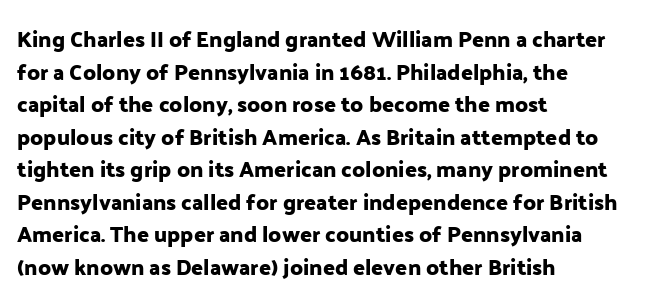
The image shows 22 px text type, upright; set left-aligned, normal line spacing (1.48x), normal letter spacing, not underlined.
